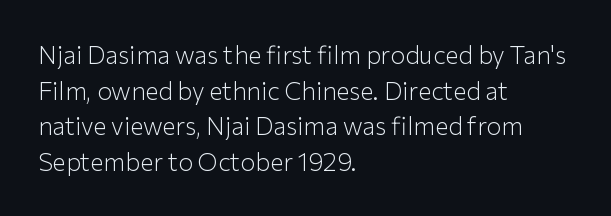
{"italic": "no", "bold": "no", "underline": "no", "align": "left", "line_spacing": "normal", "line_spacing_ratio": 1.43, "letter_spacing": "normal", "letter_spacing_em": 0.0, "glyph_px": 25}
